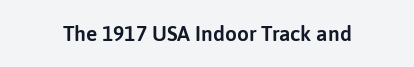
Every character sits straight up, as roman type does. The string is rendered with underlining switched off. Students, note that the glyphs here touch the page at normal intervals.
